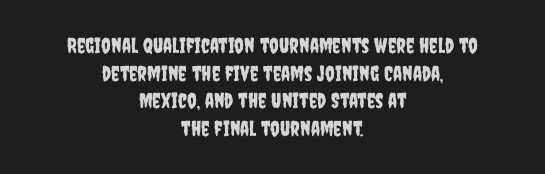
{"italic": "no", "underline": "no", "align": "center", "line_spacing": "normal", "line_spacing_ratio": 1.31, "letter_spacing": "normal", "letter_spacing_em": 0.0, "glyph_px": 21}
